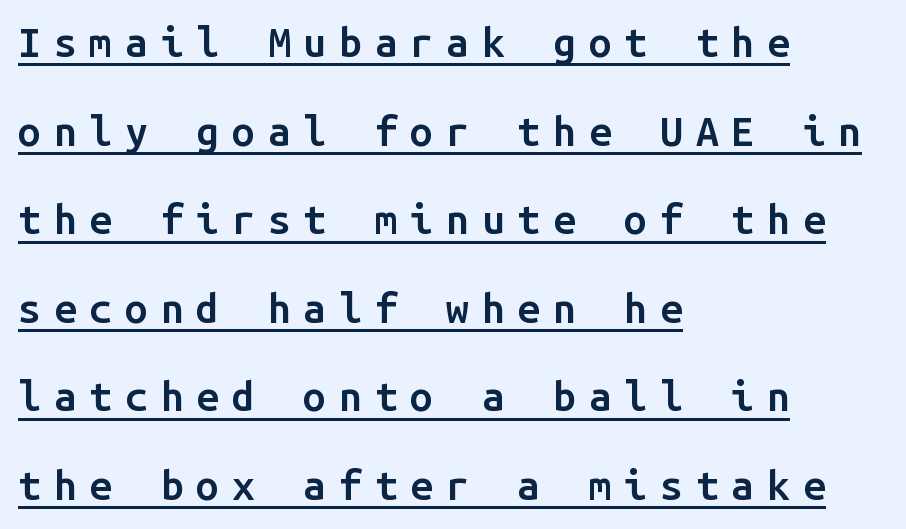
Q: Is the text bold? A: Semi-bold.
Q: Is the text italic (slanted)? A: No, it is upright.
Q: Is the typeface a serif or a sans-serif typeface? A: Sans-serif.
Q: Is the text underlined? A: Yes.
Q: How is the paragraph aligned? A: Left-aligned.
Q: Is the spacing between letters normal or unusually wide? A: Unusually wide.
Q: Is the spacing between lines tight, normal or loose? A: Loose.
Q: Width (condensed, normal, or wide)? A: Normal.
Q: Stroke contrast? A: Low.
Q: x-height? A: Medium.
Q: Monospaced? A: Yes.
